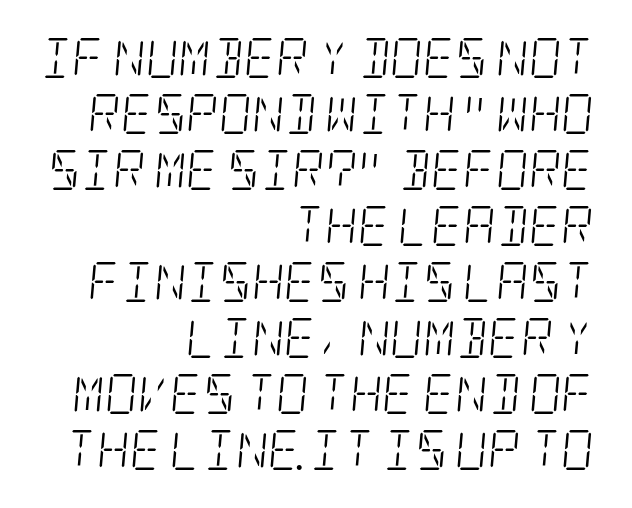
The letters are slanted; this is an italic face. What's the leading like? Ordinary, nothing unusual. Nobody touched the tracking dial on this one. These lines are composed in type with serifs. On a weight scale, this lands at 450 or below.
